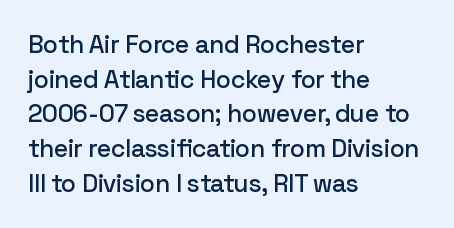
The image shows 25 px text type, upright; set left-aligned, normal line spacing (1.39x), normal letter spacing, not underlined.
